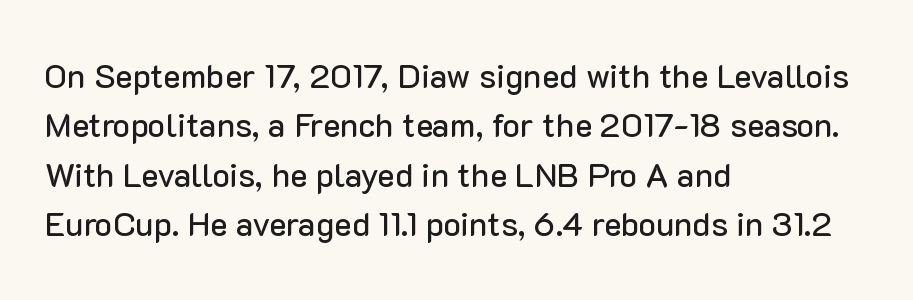
{"serif": "no", "italic": "no", "width": "normal", "stroke_contrast": "low", "x_height": "medium", "monospaced": "no", "underline": "no", "align": "left", "line_spacing": "normal", "line_spacing_ratio": 1.5, "letter_spacing": "normal", "letter_spacing_em": 0.0, "glyph_px": 33}
